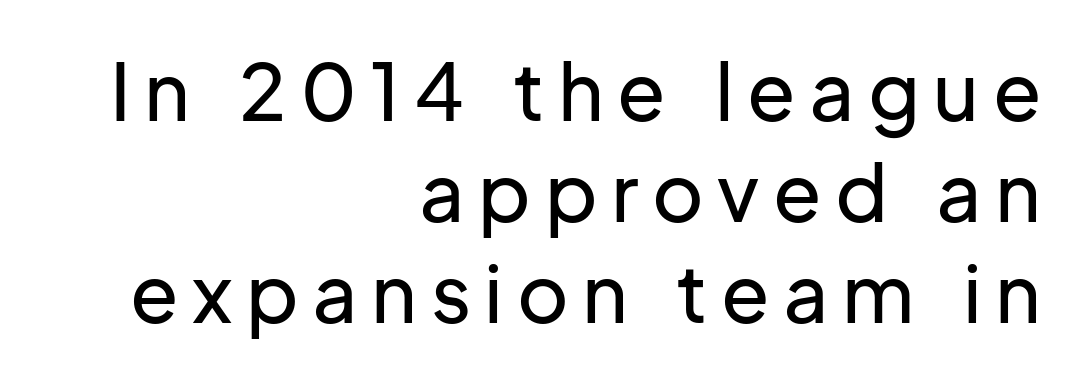
{"serif": "no", "italic": "no", "width": "normal", "stroke_contrast": "low", "x_height": "medium", "monospaced": "no", "underline": "no", "align": "right", "line_spacing": "normal", "line_spacing_ratio": 1.28, "glyph_px": 79}
